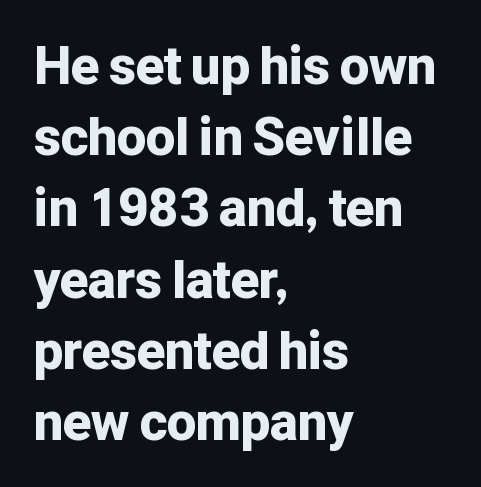
Q: Is the text bold? A: Yes.
Q: Is the text italic (slanted)? A: No, it is upright.
Q: Is the typeface a serif or a sans-serif typeface? A: Sans-serif.
Q: Is the text underlined? A: No.
Q: How is the paragraph aligned? A: Left-aligned.
Q: Is the spacing between letters normal or unusually wide? A: Normal.
Q: Is the spacing between lines tight, normal or loose? A: Normal.
Q: Width (condensed, normal, or wide)? A: Normal.
Q: Stroke contrast? A: Low.
Q: x-height? A: Medium.
Q: Monospaced? A: No.
